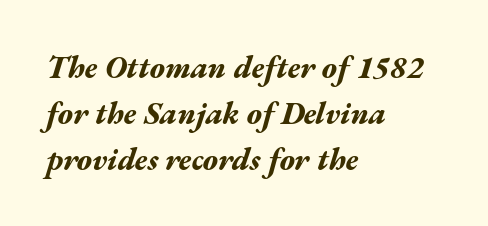
{"italic": "yes", "lean": "right", "slant_degrees": 17, "bold": "yes", "weight": "bold", "width": "wide", "stroke_contrast": "medium", "x_height": "medium", "monospaced": "no", "underline": "no", "align": "left", "line_spacing": "normal", "line_spacing_ratio": 1.48, "letter_spacing": "normal", "letter_spacing_em": 0.0, "glyph_px": 31}
